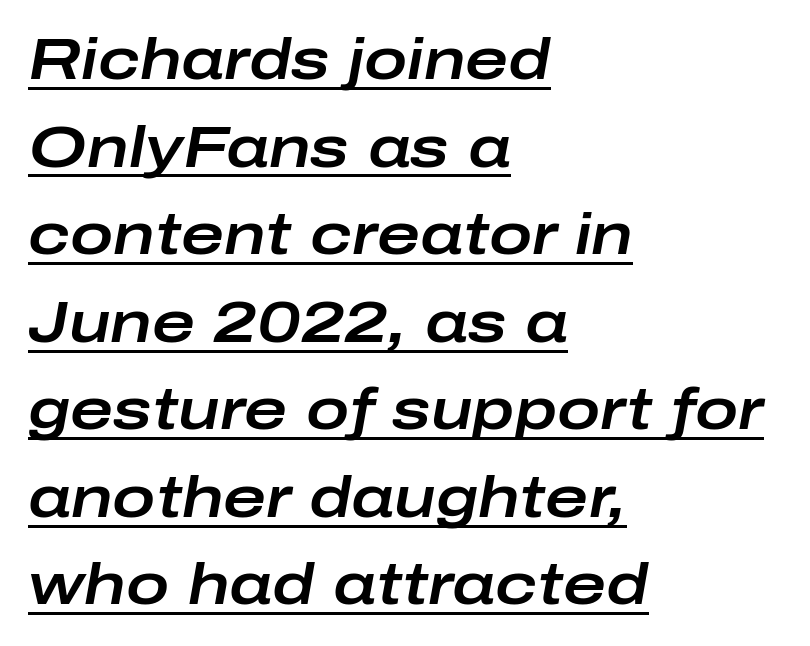
Q: Is the text italic (slanted)? A: Yes, it leans right by about 10 degrees.
Q: Is the text underlined? A: Yes.
Q: How is the paragraph aligned? A: Left-aligned.
Q: Is the spacing between letters normal or unusually wide? A: Normal.
Q: Is the spacing between lines tight, normal or loose? A: Normal.
Q: Width (condensed, normal, or wide)? A: Wide.
Q: Stroke contrast? A: Low.
Q: x-height? A: Medium.
Q: Monospaced? A: No.
